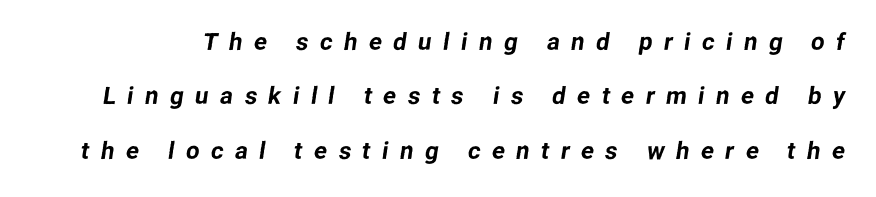
Q: Is the text underlined? A: No.
Q: Is the spacing between letters normal or unusually wide? A: Unusually wide.
Q: Is the spacing between lines tight, normal or loose? A: Loose.
